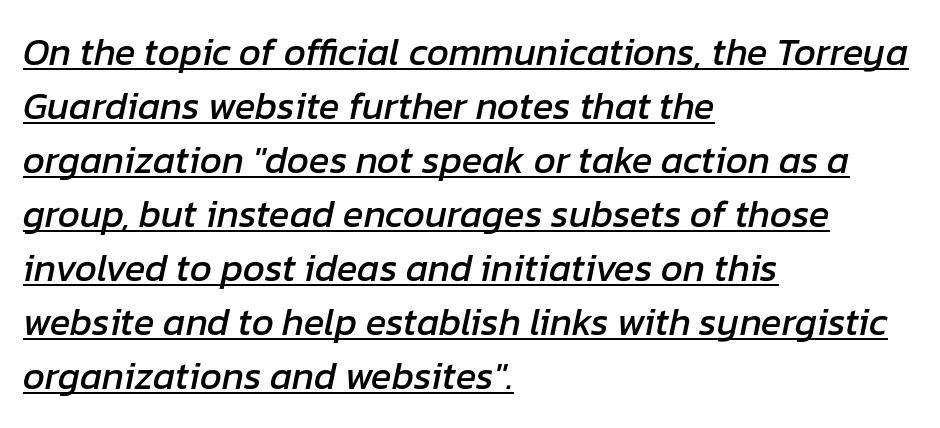
The image shows 38 px text type, italic (leaning right); set left-aligned, normal line spacing (1.42x), normal letter spacing, underlined; low stroke contrast and a medium x-height.
